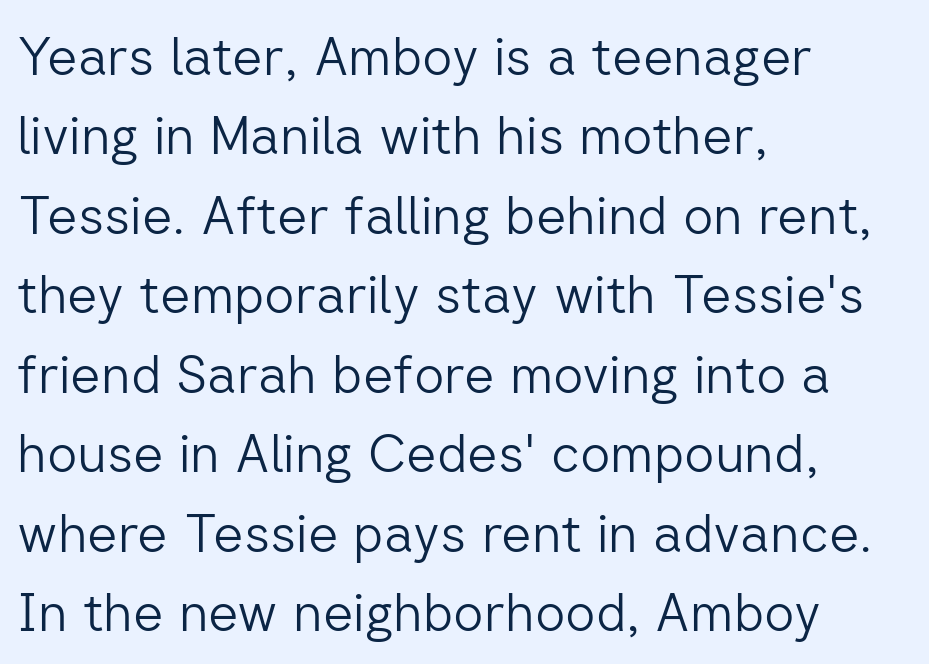
Rule under the text: the space is simply empty. Heft: none added — not bold. Spacing verdict: proportional, widths tailored to each character. This sample is left-justified, so line endings fall wherever the words run out. The tracking reads as untouched default to a designer's eye.
